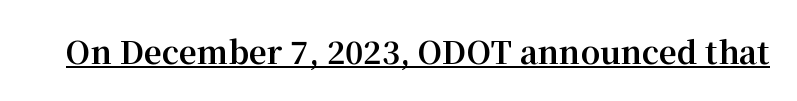
Summary of weight: heavy, a full bold. No extra tracking has been applied to these lines. The rendered words wear a rule along their underside. The type sits square on the baseline with zero lean. You can tell from the footed stems that serif type was used.
